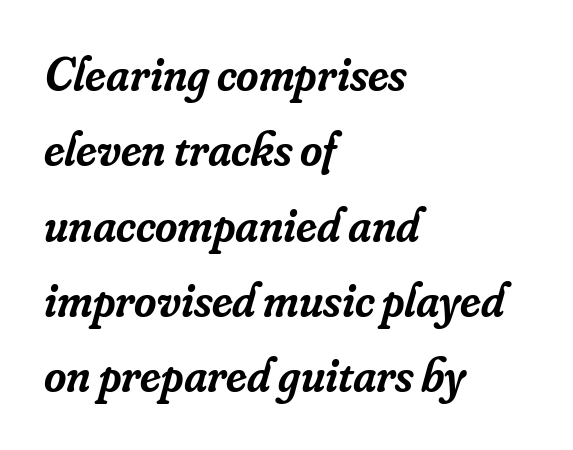
The image shows 48 px semibold serif type, italic (leaning right); set left-aligned, normal line spacing (1.57x), normal letter spacing, not underlined; low stroke contrast and a small x-height.
